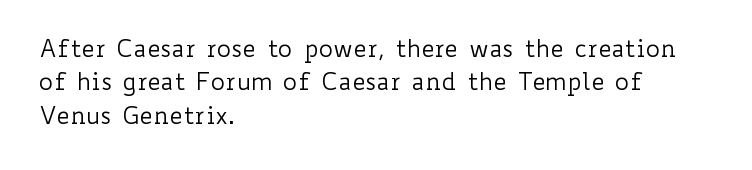
The image shows 24 px text type, upright; set left-aligned, normal line spacing (1.39x), normal letter spacing, not underlined.
